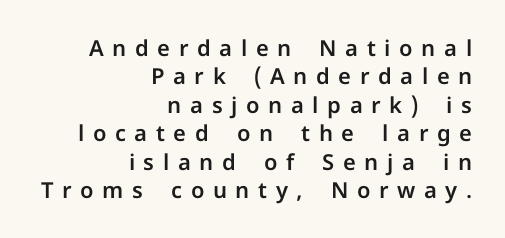
Q: Is the text italic (slanted)? A: No, it is upright.
Q: Is the text underlined? A: No.
Q: How is the paragraph aligned? A: Right-aligned.
Q: Is the spacing between letters normal or unusually wide? A: Unusually wide.
Q: Is the spacing between lines tight, normal or loose? A: Normal.
